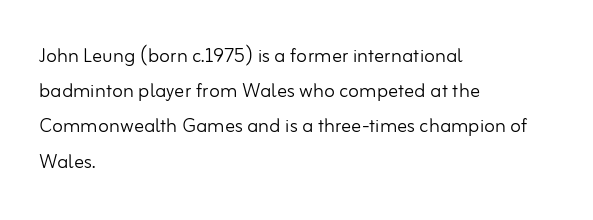
Q: Is the text bold? A: No.
Q: Is the text italic (slanted)? A: No, it is upright.
Q: Is the text underlined? A: No.
Q: How is the paragraph aligned? A: Left-aligned.
Q: Is the spacing between letters normal or unusually wide? A: Normal.
Q: Is the spacing between lines tight, normal or loose? A: Normal.
